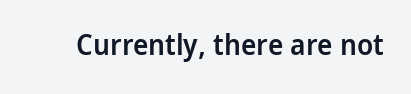
{"serif": "no", "italic": "no", "bold": "semi", "weight": "semibold", "width": "condensed", "stroke_contrast": "low", "x_height": "large", "monospaced": "no", "underline": "no", "letter_spacing": "normal", "letter_spacing_em": 0.0, "glyph_px": 29}
